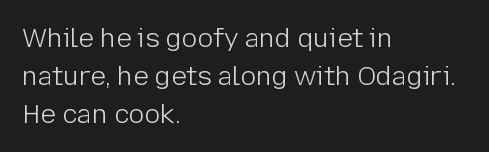
The image shows 26 px text type, upright; set left-aligned, normal line spacing (1.46x), normal letter spacing, not underlined.
